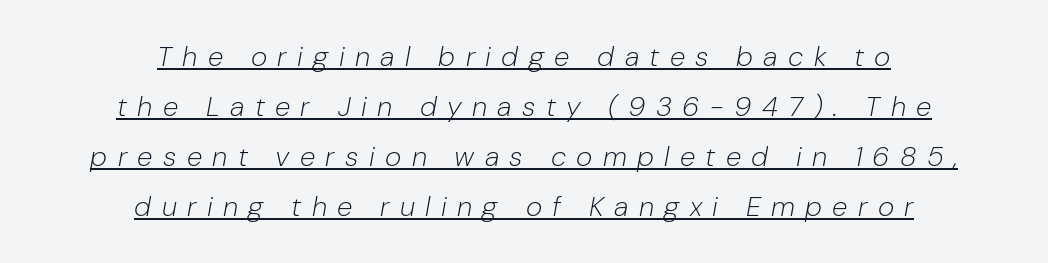
These lines stack symmetrically, like a column narrowing and widening about its center. The rendering uses natural spacing where letterforms have individual widths. Italic? Definitely — the glyphs are oblique. The tracking jumps out immediately: characters are airy and widely separated. The glyphs are accompanied by a horizontal stroke just below them.
